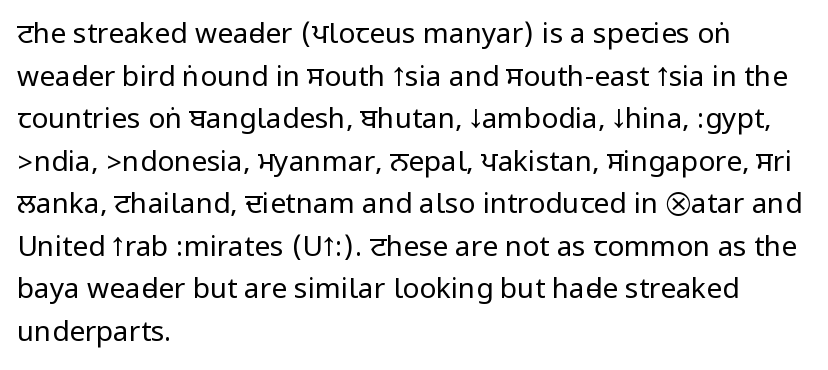
The image shows 28 px regular-weight, condensed sans-serif type, upright; set left-aligned, normal line spacing (1.52x), normal letter spacing, not underlined; low stroke contrast.
